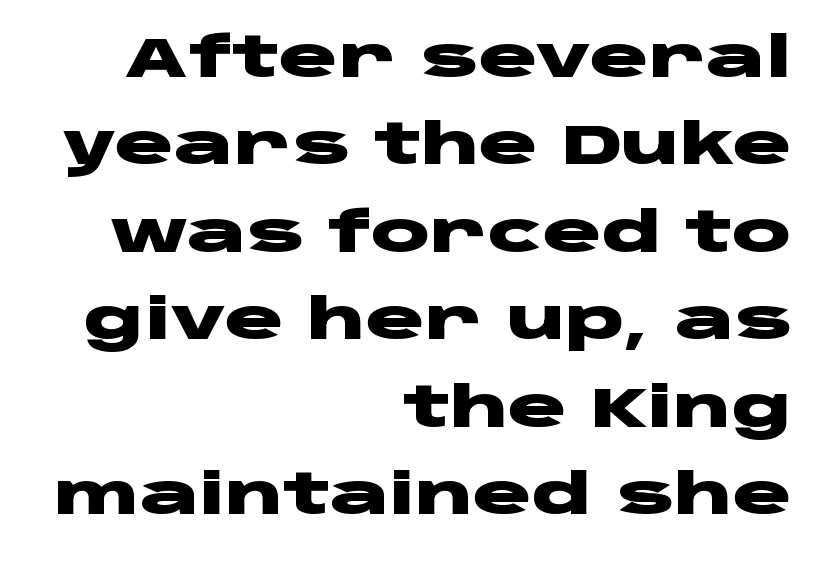
Which margin do the lines hug? The right one — the left edge is uneven. This sample has the flowing, uneven cadence of proportional lettering. Quick note: not italic, upright. Chunky letters — that's bold for sure. If you measured baseline to baseline, you'd find a middling distance. A typesetter would call this zero additional tracking.
